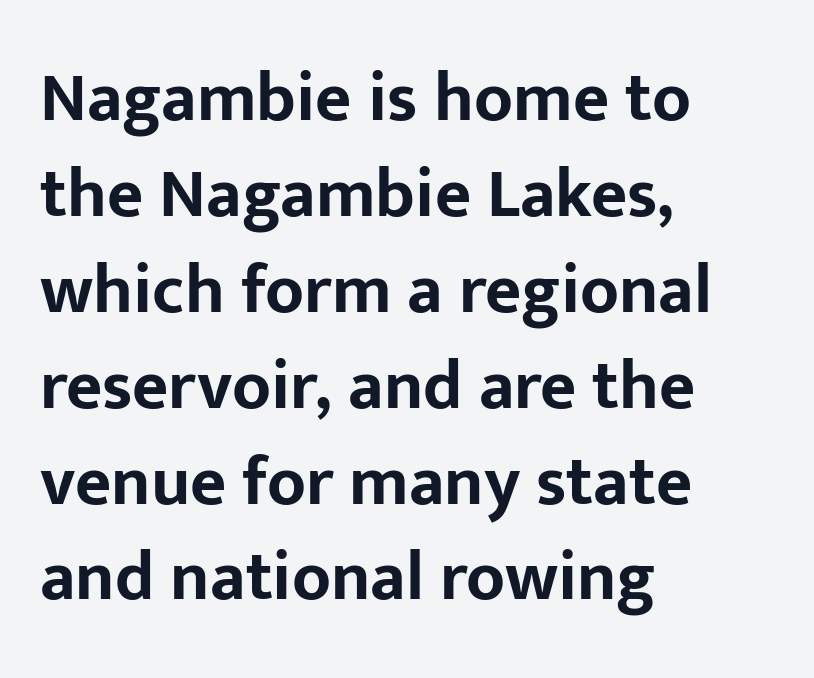
{"serif": "no", "italic": "no", "bold": "yes", "weight": "bold", "width": "normal", "stroke_contrast": "low", "x_height": "medium", "monospaced": "no", "underline": "no", "align": "left", "line_spacing": "normal", "line_spacing_ratio": 1.37, "letter_spacing": "normal", "letter_spacing_em": 0.0, "glyph_px": 70}
